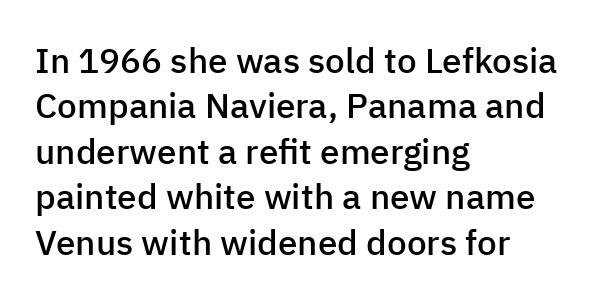
The image shows 35 px semibold sans-serif type, upright; set left-aligned, normal line spacing (1.3x), normal letter spacing, not underlined; low stroke contrast and a medium x-height.
